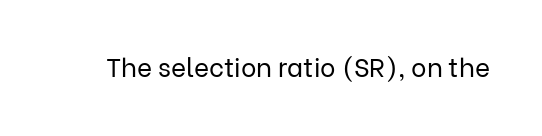
{"italic": "no", "bold": "no", "underline": "no", "letter_spacing": "normal", "letter_spacing_em": 0.0, "glyph_px": 26}
